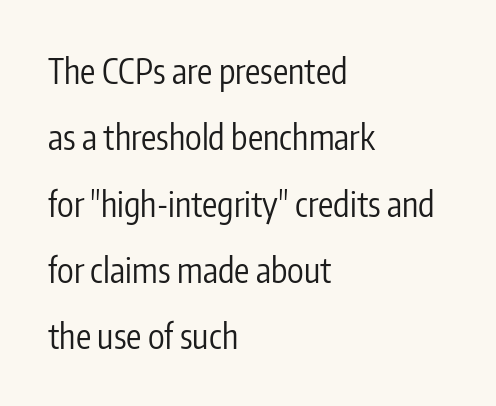
Q: Is the text bold? A: No.
Q: Is the text italic (slanted)? A: No, it is upright.
Q: Is the typeface a serif or a sans-serif typeface? A: Sans-serif.
Q: Is the text underlined? A: No.
Q: How is the paragraph aligned? A: Left-aligned.
Q: Is the spacing between letters normal or unusually wide? A: Normal.
Q: Is the spacing between lines tight, normal or loose? A: Loose.
Q: Width (condensed, normal, or wide)? A: Condensed.
Q: Stroke contrast? A: Low.
Q: x-height? A: Medium.
Q: Monospaced? A: No.
